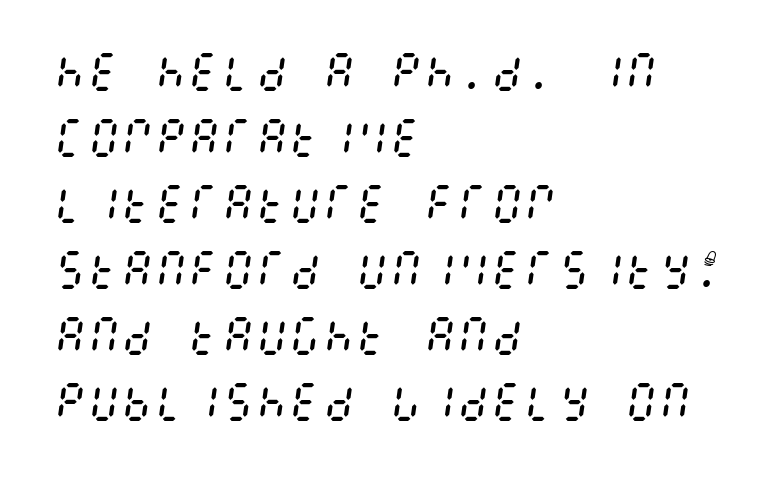
{"italic": "yes", "lean": "right", "slant_degrees": 8, "bold": "no", "weight": "regular", "width": "condensed", "stroke_contrast": "medium", "x_height": "large", "underline": "no", "align": "left", "line_spacing": "normal", "line_spacing_ratio": 1.57, "letter_spacing": "normal", "letter_spacing_em": 0.0, "glyph_px": 42}
